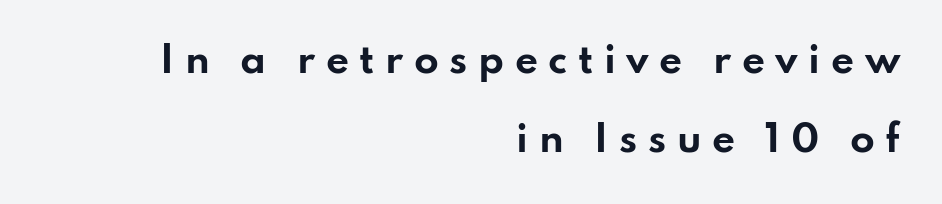
This sample uses expanded letter spacing, leaving extra air between glyphs. Every row of glyphs terminates at an identical x-position on the right. Plenty of ink on the page — the face is bold. Stroke terminals: plain, sans-serif. The vertical gap from one line to the next is large. Note the varied advance widths — an 'i' is clearly narrower than an 'm'.
